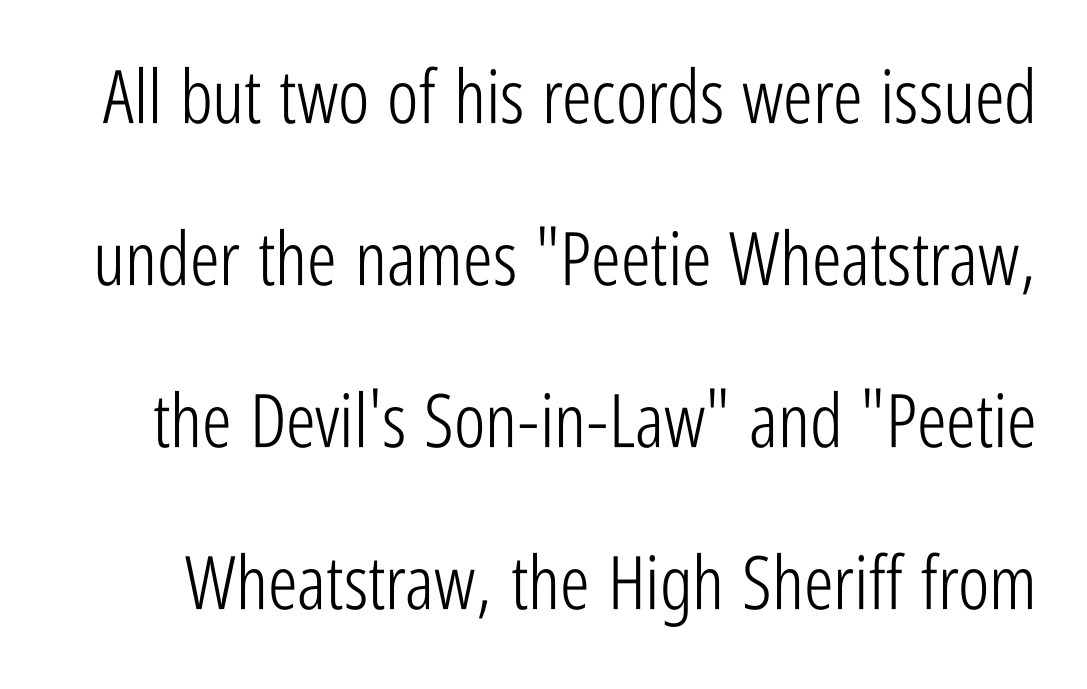
Q: Is the text bold? A: No.
Q: Is the text italic (slanted)? A: No, it is upright.
Q: Is the typeface a serif or a sans-serif typeface? A: Sans-serif.
Q: Is the text underlined? A: No.
Q: Is the spacing between letters normal or unusually wide? A: Normal.
Q: Is the spacing between lines tight, normal or loose? A: Loose.
Q: Width (condensed, normal, or wide)? A: Condensed.
Q: Stroke contrast? A: Low.
Q: x-height? A: Medium.
Q: Monospaced? A: No.
